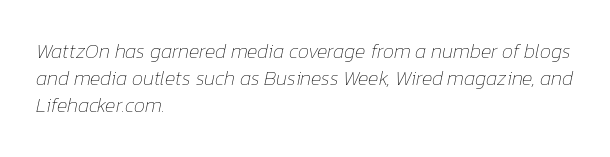
The image shows 20 px text type, italic (leaning right); set left-aligned, normal line spacing (1.36x), normal letter spacing, not underlined.
